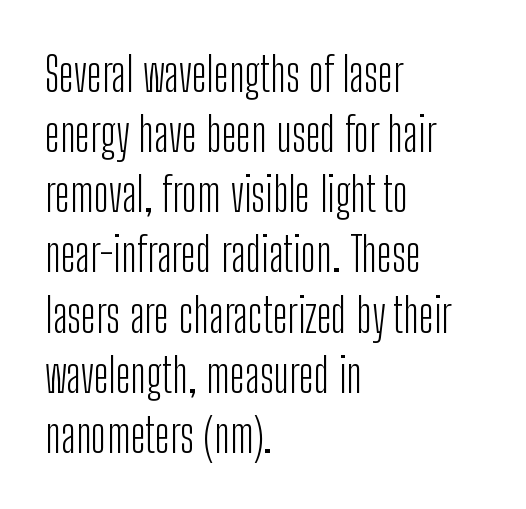
Underline: absent. The characters display no serif detailing; their extremities are plain. Think standard paragraph weight, or any step lighter than that. Reading down the column, the eye jumps a familiar distance to each next line.
